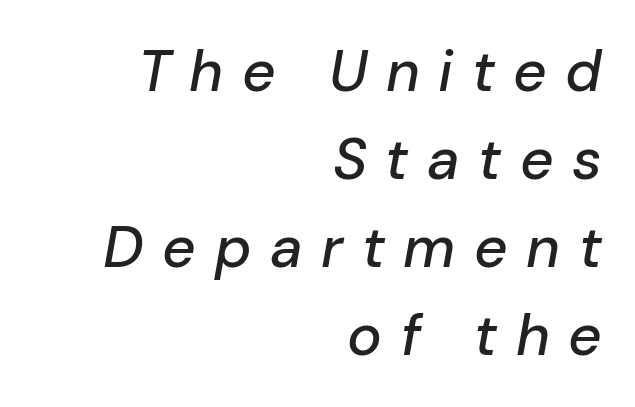
Notice how the stems are inclined rather than vertical — that's the hallmark of italics. Honestly, the letter spacing is so wide it's the main thing you notice. Varying glyph widths throughout — classic text-font behaviour. This block has exactly the height ordinary leading produces. Descenders hang freely into open space.
